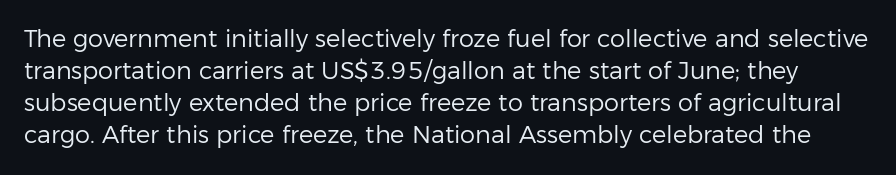
{"italic": "no", "bold": "no", "underline": "no", "line_spacing": "normal", "line_spacing_ratio": 1.33, "letter_spacing": "normal", "letter_spacing_em": 0.0, "glyph_px": 24}
